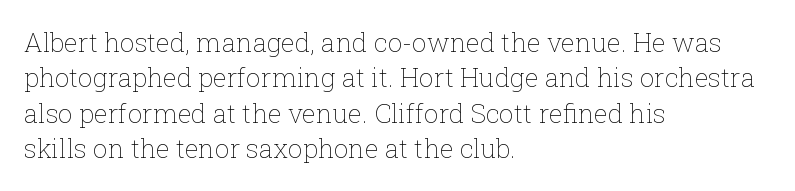
The image shows 26 px text type, upright; set left-aligned, normal line spacing (1.36x), normal letter spacing, not underlined.
